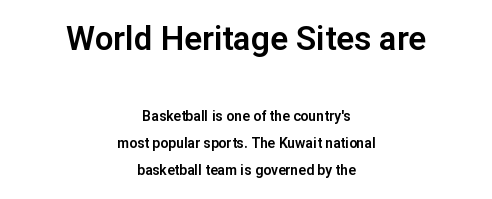
The image shows 33 px sans-serif type, upright; set centered, loose line spacing (1.92x), normal letter spacing, not underlined; the first (top) block is 2.36x larger; low stroke contrast and a medium x-height.
